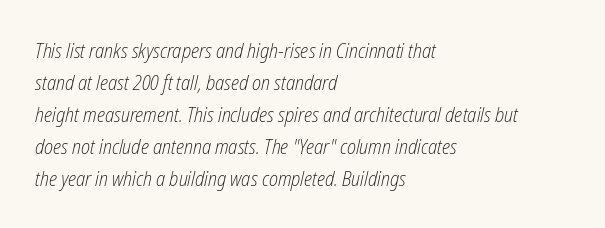
This is not heavy type; no bold has been used. A clean baseline with only descenders dipping below it. Notice how the stems are inclined rather than vertical — that's the hallmark of italics. Compared with a centered layout, this one pins lines to the left instead. The designer left line spacing at the default.
